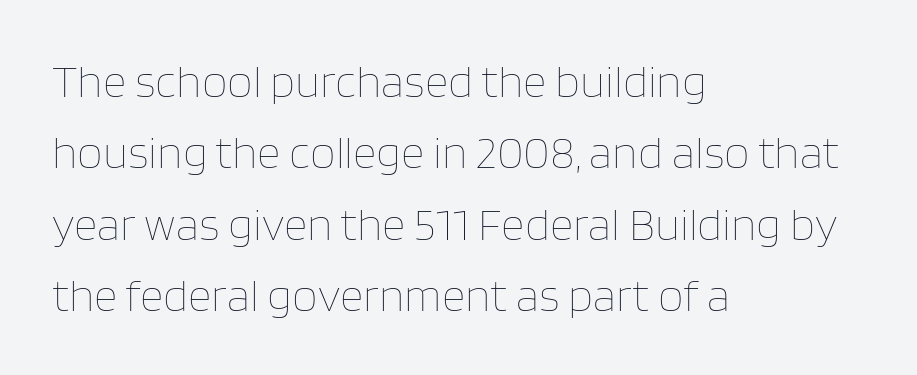
{"italic": "no", "bold": "no", "weight": "thin", "width": "normal", "stroke_contrast": "low", "x_height": "large", "monospaced": "no", "underline": "no", "align": "left", "line_spacing": "normal", "line_spacing_ratio": 1.55, "letter_spacing": "normal", "letter_spacing_em": 0.0, "glyph_px": 46}
